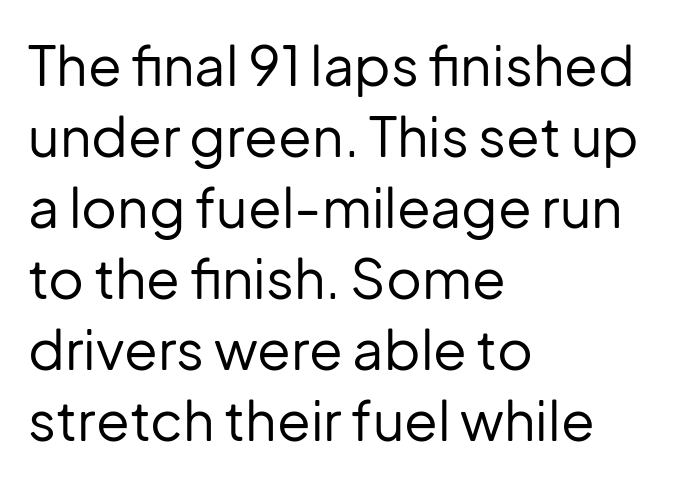
The image shows 55 px regular-weight sans-serif type, upright; set left-aligned, normal line spacing (1.29x), normal letter spacing, not underlined; low stroke contrast and a medium x-height.
